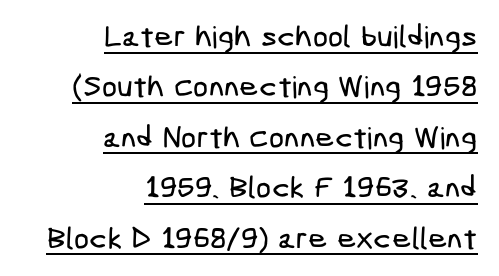
The image shows 30 px condensed sans-serif type; set right-aligned, normal line spacing (1.68x), normal letter spacing, underlined; low stroke contrast and a medium x-height.
